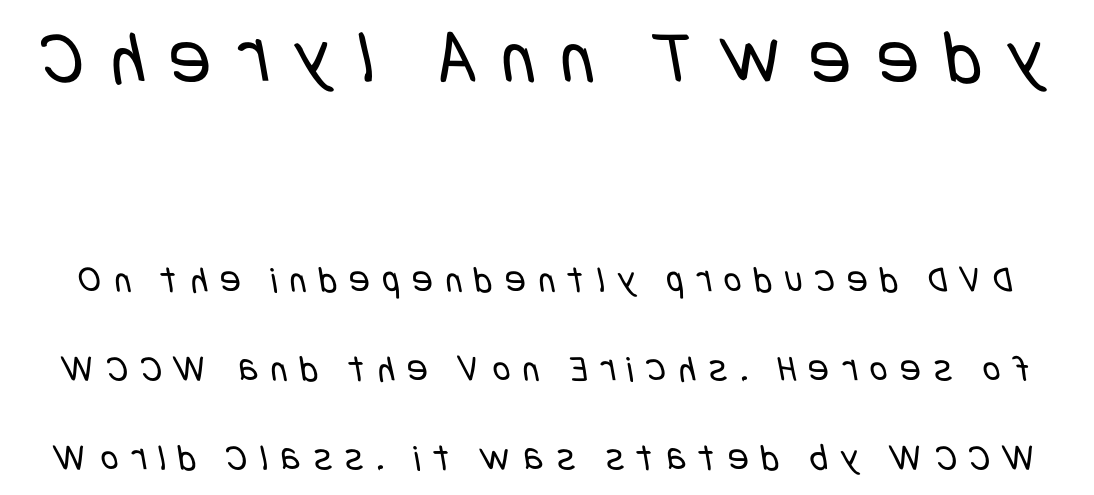
The image shows 77 px regular-weight, condensed sans-serif type; set loose line spacing (2.34x), unusually wide letter spacing (+0.34 em), not underlined; the first (top) block is 2.03x larger; low stroke contrast and a large x-height.
